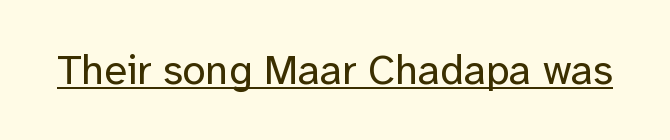
The image shows 42 px regular-weight sans-serif type, upright; set normal letter spacing, underlined; low stroke contrast and a medium x-height.
